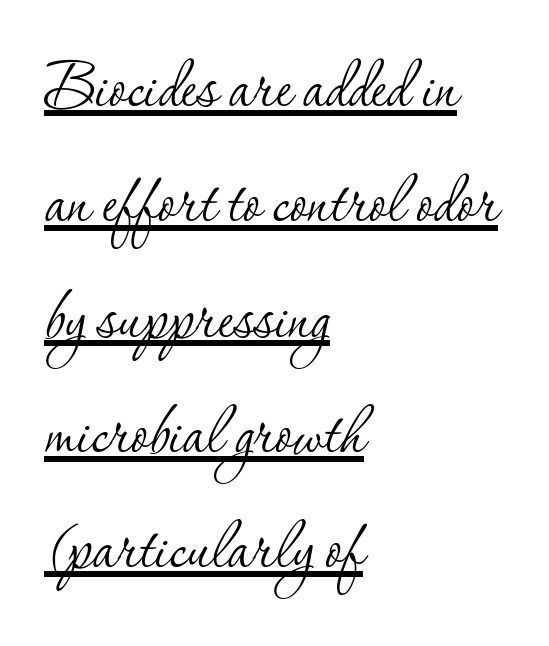
The image shows 79 px thin serif type; set left-aligned, normal line spacing (1.46x), normal letter spacing, underlined; low stroke contrast and a small x-height.
